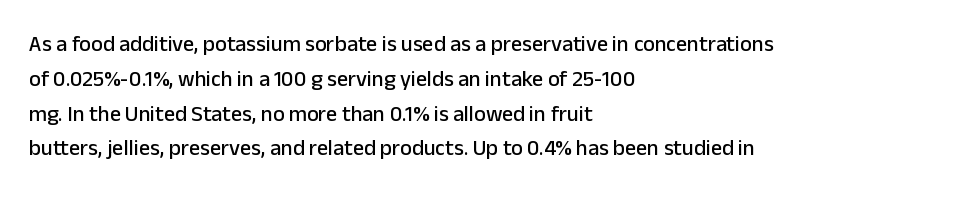
The image shows 22 px text type, upright; set left-aligned, normal line spacing (1.58x), normal letter spacing, not underlined.
